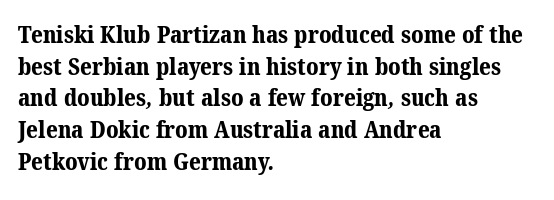
The tracking reads as untouched default to a designer's eye. Each row of text sits above clean, open space. Reading down the block, your eye returns to a fixed left position each line. The rendering uses a moderate line-height, typical for paragraphs. You'd pick this weight for a headline — it's a proper bold.
